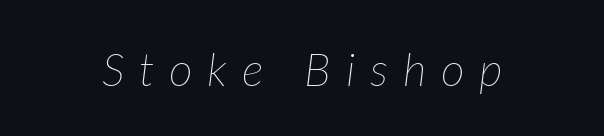
Tracking here is generous; glyphs stand well apart from one another. Is this a heavy cut? Hardly; it is regular or lighter. Posture: slanted. Underlining? Definitely not there.
